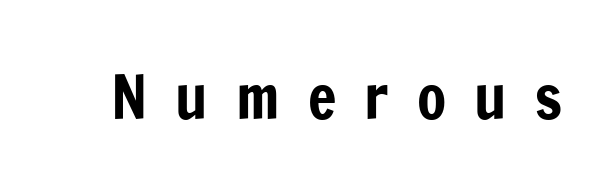
The image shows 60 px condensed sans-serif type, upright; set unusually wide letter spacing (+0.47 em), not underlined; low stroke contrast and a medium x-height.
